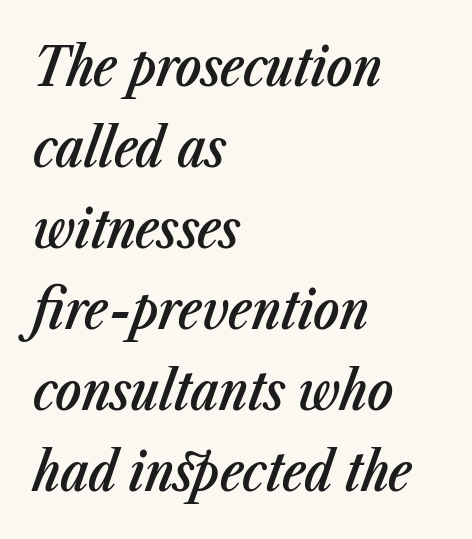
The image shows 54 px semibold, condensed type, italic (leaning right); set left-aligned, normal line spacing (1.5x), normal letter spacing, not underlined; low stroke contrast and a medium x-height.
